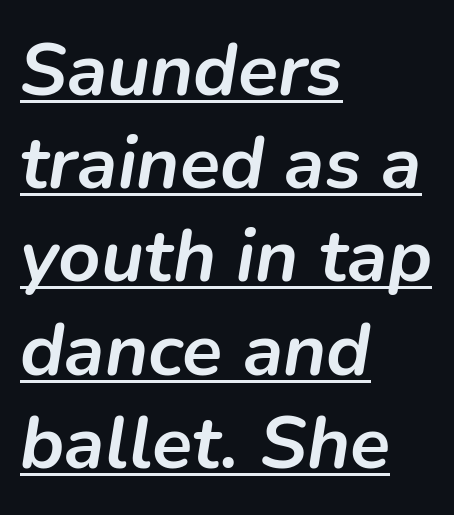
Q: Is the text bold? A: Yes.
Q: Is the text italic (slanted)? A: Yes, it leans right by about 9 degrees.
Q: Is the text underlined? A: Yes.
Q: How is the paragraph aligned? A: Left-aligned.
Q: Is the spacing between letters normal or unusually wide? A: Normal.
Q: Is the spacing between lines tight, normal or loose? A: Normal.
Q: Width (condensed, normal, or wide)? A: Normal.
Q: Stroke contrast? A: Low.
Q: x-height? A: Medium.
Q: Monospaced? A: No.
